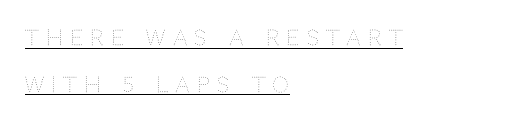
The image shows 21 px text type, upright; set left-aligned, loose line spacing (2.23x), unusually wide letter spacing (+0.34 em), underlined.
